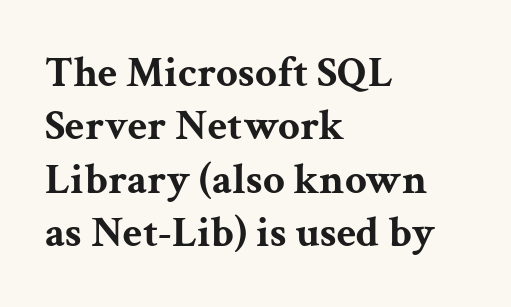
The image shows 43 px bold, wide serif type, upright; set left-aligned, line spacing 1.24x, normal letter spacing, not underlined; medium stroke contrast and a medium x-height.
